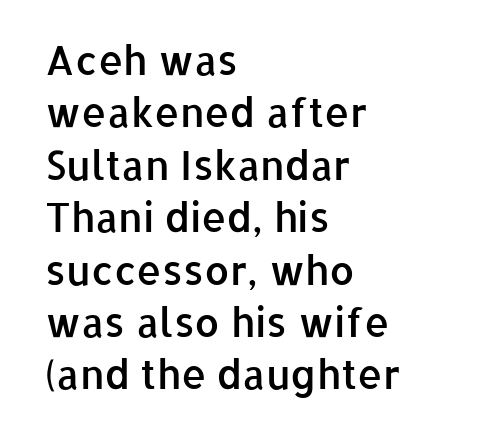
No extra tracking has been applied to these lines. The leading is moderate, giving the passage an even texture. The text block is weighted toward the left margin, trailing off unevenly rightward. A sans-serif font was chosen for this passage. Caption: semibold face, moderately heavy strokes. Unlike italic type, these characters show no tilt at all.
